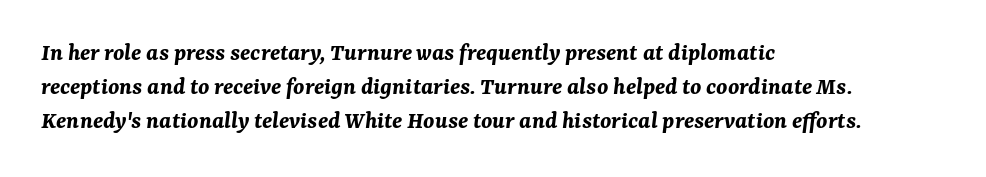
{"italic": "yes", "lean": "right", "slant_degrees": 7, "bold": "yes", "underline": "no", "align": "left", "line_spacing": "normal", "line_spacing_ratio": 1.37, "letter_spacing": "normal", "letter_spacing_em": 0.0, "glyph_px": 25}
